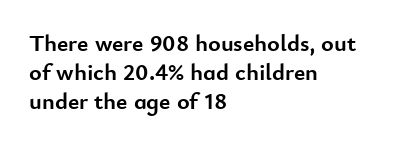
A classic flush-left, rag-right setting is used for this passage. Plenty of ink on the page — the face is bold. A typesetter would mark this as roman, not italic. In terms of letterspacing, this is plain default setting. The zone under the glyphs is completely vacant.
